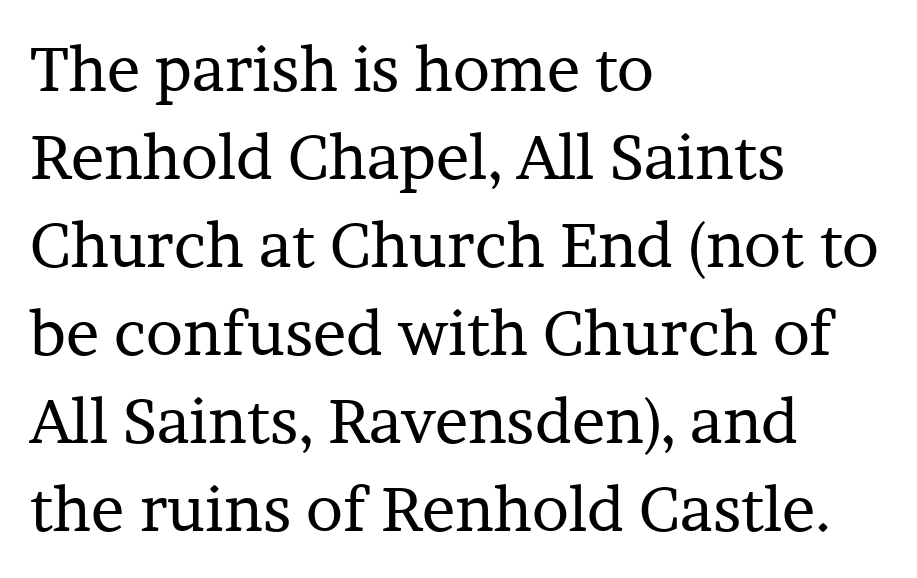
The image shows 62 px regular-weight serif type, upright; set left-aligned, normal line spacing (1.42x), normal letter spacing, not underlined; low stroke contrast and a medium x-height.
